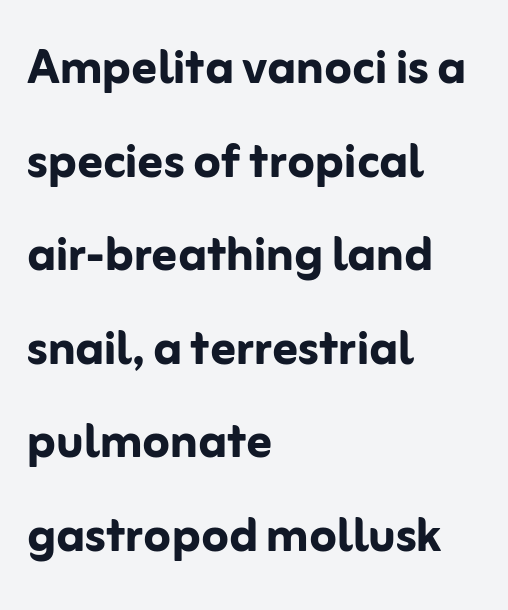
Q: Is the text bold? A: Yes.
Q: Is the text italic (slanted)? A: No, it is upright.
Q: Is the typeface a serif or a sans-serif typeface? A: Sans-serif.
Q: Is the text underlined? A: No.
Q: How is the paragraph aligned? A: Left-aligned.
Q: Is the spacing between letters normal or unusually wide? A: Normal.
Q: Is the spacing between lines tight, normal or loose? A: Normal.
Q: Width (condensed, normal, or wide)? A: Normal.
Q: Stroke contrast? A: Low.
Q: x-height? A: Medium.
Q: Monospaced? A: No.
